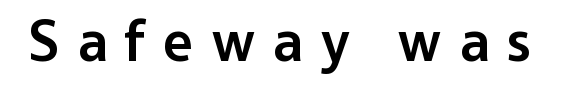
{"serif": "no", "italic": "no", "bold": "semi", "weight": "semibold", "width": "normal", "stroke_contrast": "low", "x_height": "medium", "monospaced": "no", "underline": "no", "letter_spacing": "wide", "letter_spacing_em": 0.29, "glyph_px": 58}
